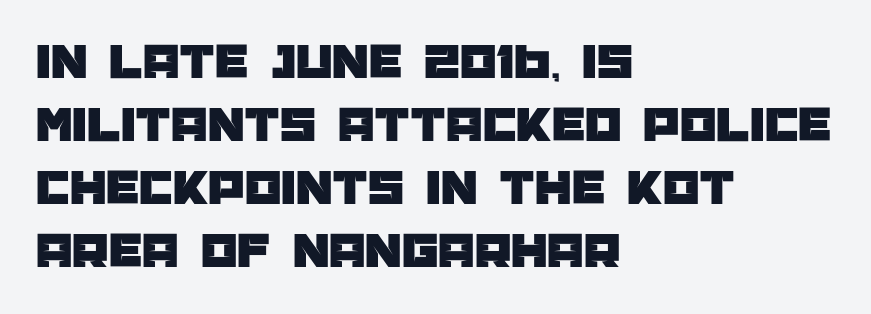
The image shows 52 px sans-serif type, upright; set left-aligned, line spacing 1.21x, normal letter spacing, not underlined; low stroke contrast and a large x-height.
